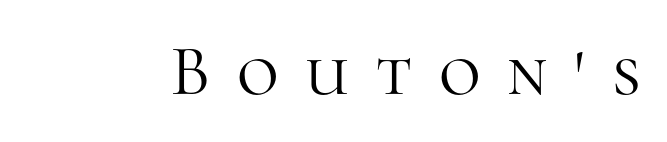
Letter spacing: wide. Note: serifs present on the glyphs. Character widths vary here, with narrow letters taking less room than wide ones. The lettering stays uniformly vertical, giving the passage a roman look. A bare baseline throughout the passage. The weight tops out at a normal text grade.
